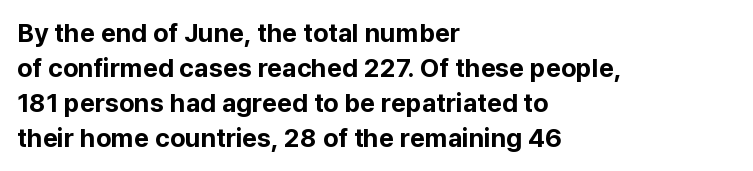
Q: Is the text bold? A: Yes.
Q: Is the text italic (slanted)? A: No, it is upright.
Q: Is the text underlined? A: No.
Q: How is the paragraph aligned? A: Left-aligned.
Q: Is the spacing between letters normal or unusually wide? A: Normal.
Q: Is the spacing between lines tight, normal or loose? A: Normal.
